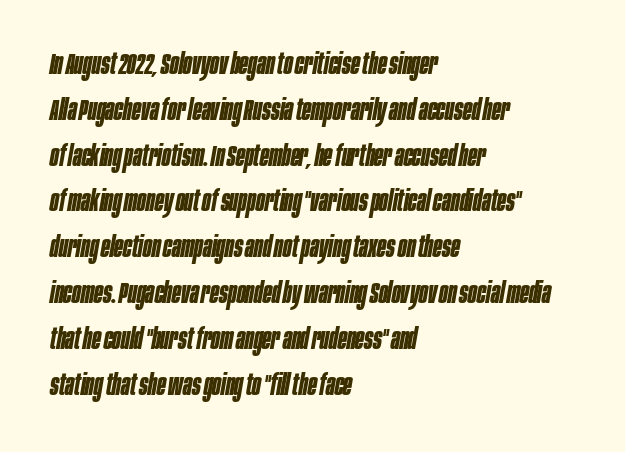
Q: Is the text bold? A: Yes.
Q: Is the text italic (slanted)? A: Yes, it leans right by about 10 degrees.
Q: Is the text underlined? A: No.
Q: How is the paragraph aligned? A: Left-aligned.
Q: Is the spacing between letters normal or unusually wide? A: Normal.
Q: Is the spacing between lines tight, normal or loose? A: Normal.
Q: Width (condensed, normal, or wide)? A: Condensed.
Q: Stroke contrast? A: Low.
Q: x-height? A: Large.
Q: Monospaced? A: No.
